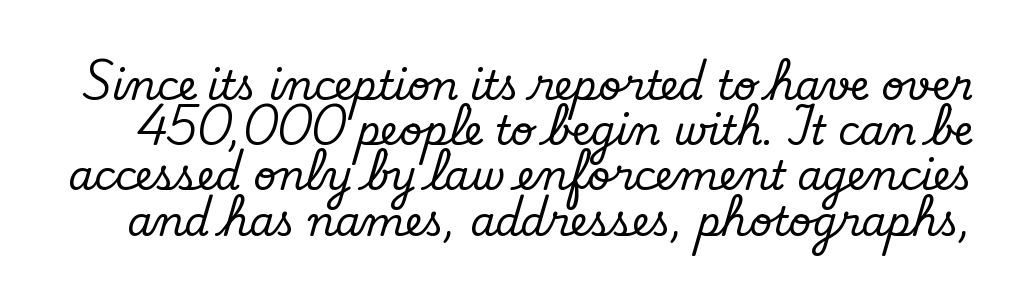
The image shows 40 px serif type; set tight line spacing (1.13x), normal letter spacing, not underlined; low stroke contrast and a small x-height.
